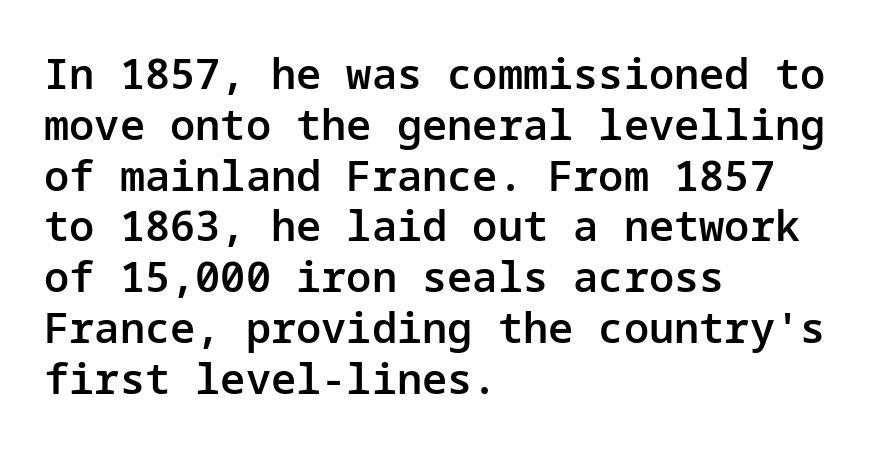
Note: no serifs on the glyphs. The font's upright variant was chosen for this text. This is the in-between weight designers call semibold or demi. A bare baseline throughout the passage.
